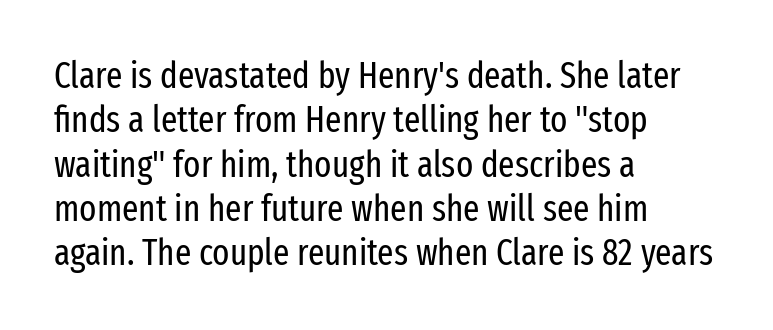
The image shows 36 px regular-weight, condensed sans-serif type, upright; set left-aligned, line spacing 1.23x, normal letter spacing, not underlined; low stroke contrast and a medium x-height.
